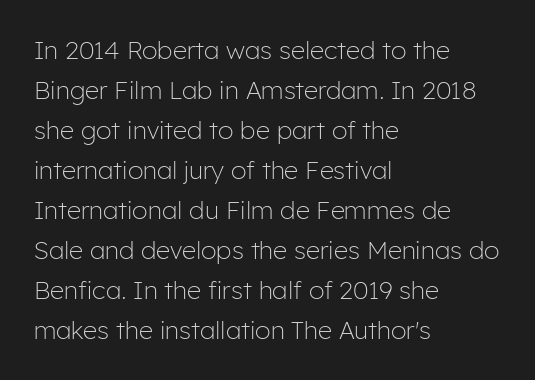
The image shows 25 px text type, upright; set left-aligned, normal line spacing (1.6x), normal letter spacing, not underlined.
